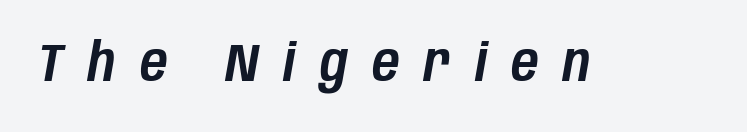
Lines of text with bare space underneath. Is this a fixed-width face? No — the glyphs have proportional, varying widths. Observe the lean: these are italic letterforms. These lines have a slow, spaced-out rhythm from letter to letter.
